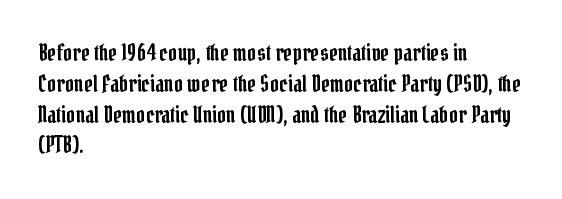
Q: Is the text italic (slanted)? A: No, it is upright.
Q: Is the text underlined? A: No.
Q: How is the paragraph aligned? A: Left-aligned.
Q: Is the spacing between letters normal or unusually wide? A: Normal.
Q: Is the spacing between lines tight, normal or loose? A: Normal.
